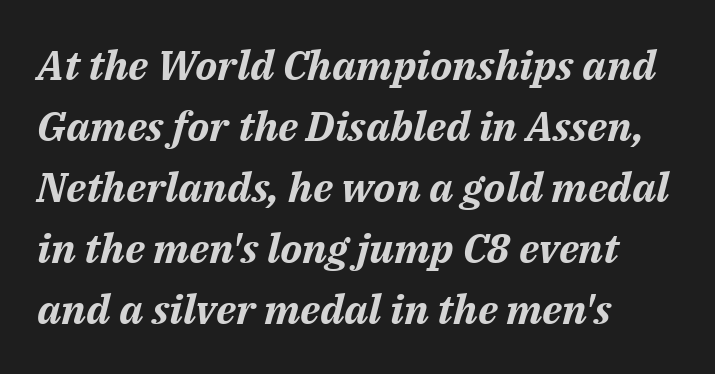
{"italic": "yes", "lean": "right", "slant_degrees": 14, "bold": "yes", "weight": "bold", "width": "normal", "stroke_contrast": "medium", "x_height": "medium", "monospaced": "no", "underline": "no", "align": "left", "line_spacing": "normal", "line_spacing_ratio": 1.49, "letter_spacing": "normal", "letter_spacing_em": 0.0, "glyph_px": 41}
